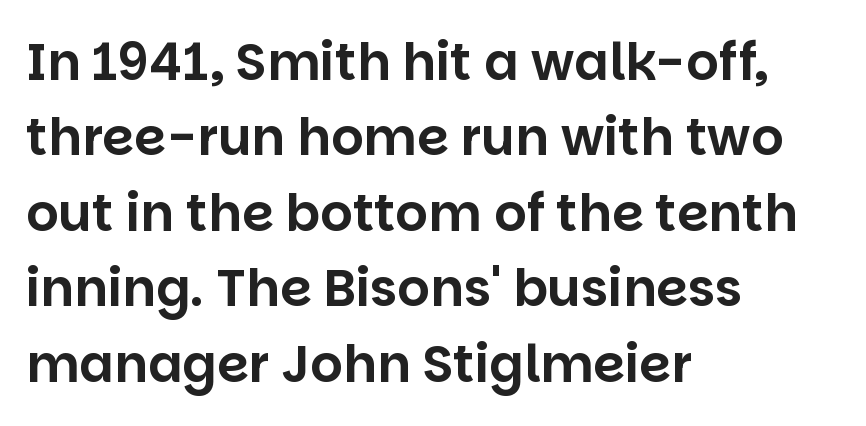
{"serif": "no", "italic": "no", "width": "normal", "stroke_contrast": "low", "x_height": "large", "monospaced": "no", "underline": "no", "align": "left", "line_spacing": "normal", "line_spacing_ratio": 1.48, "letter_spacing": "normal", "letter_spacing_em": 0.0, "glyph_px": 51}
